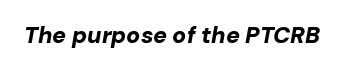
{"italic": "yes", "lean": "right", "slant_degrees": 10, "bold": "yes", "underline": "no", "letter_spacing": "normal", "letter_spacing_em": 0.0, "glyph_px": 23}
